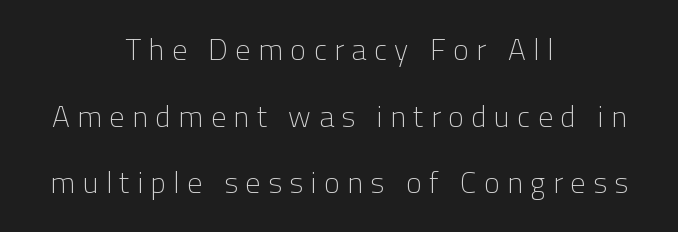
Q: Is the text bold? A: No.
Q: Is the text italic (slanted)? A: No, it is upright.
Q: Is the typeface a serif or a sans-serif typeface? A: Sans-serif.
Q: Is the text underlined? A: No.
Q: How is the paragraph aligned? A: Centered.
Q: Is the spacing between letters normal or unusually wide? A: Unusually wide.
Q: Is the spacing between lines tight, normal or loose? A: Loose.
Q: Width (condensed, normal, or wide)? A: Normal.
Q: Stroke contrast? A: Low.
Q: x-height? A: Medium.
Q: Monospaced? A: No.
